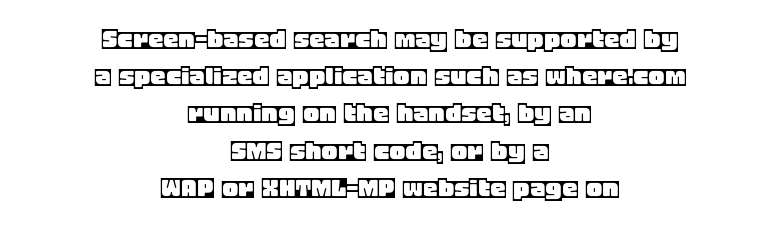
{"italic": "no", "width": "normal", "x_height": "large", "monospaced": "no", "underline": "no", "align": "center", "line_spacing_ratio": 1.2, "letter_spacing": "normal", "letter_spacing_em": 0.0, "glyph_px": 31}
